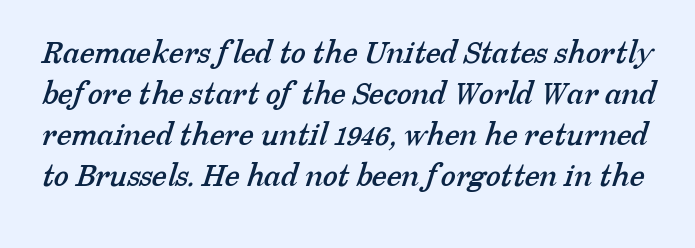
Note: serifs present on the glyphs. Looks like regular typesetting: each glyph gets only the width it needs. The baseline area is clear. This sample uses plain, unmodified letter spacing.
